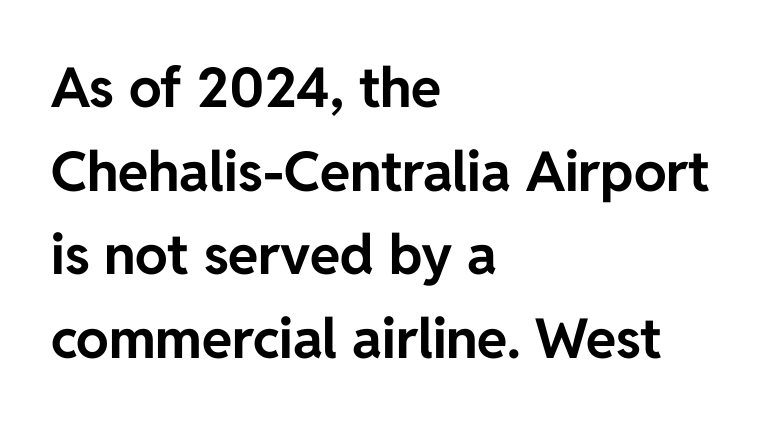
{"serif": "no", "italic": "no", "bold": "yes", "weight": "bold", "width": "normal", "stroke_contrast": "low", "x_height": "medium", "monospaced": "no", "underline": "no", "align": "left", "line_spacing": "normal", "line_spacing_ratio": 1.52, "letter_spacing": "normal", "letter_spacing_em": 0.0, "glyph_px": 55}
